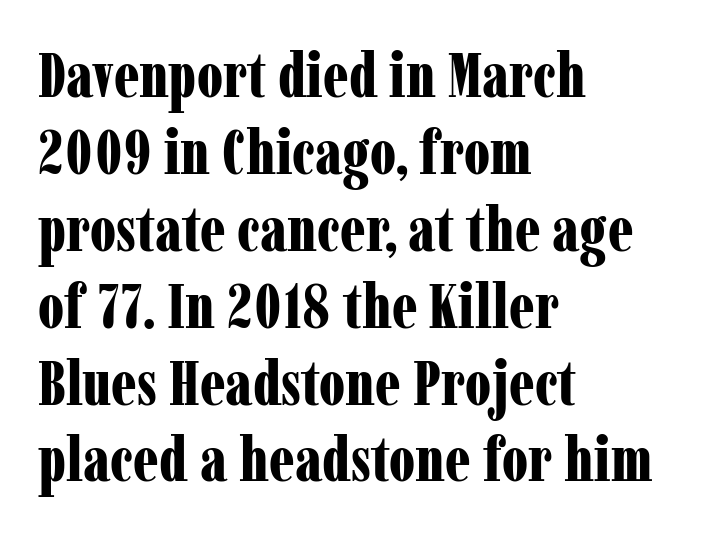
This rendering uses left alignment, leaving the right contour irregular. Words appear dense and cohesive because spacing is normal. Looks like regular typesetting: each glyph gets only the width it needs. These lines were composed using upright roman letters.
